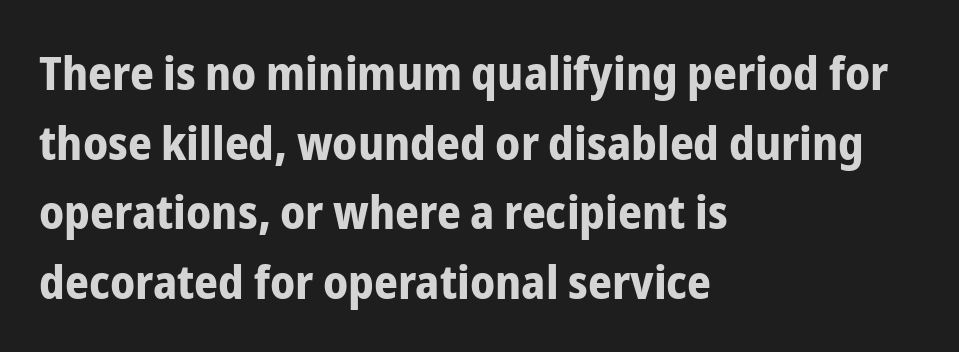
{"serif": "no", "italic": "no", "bold": "yes", "weight": "bold", "width": "condensed", "stroke_contrast": "low", "x_height": "medium", "monospaced": "no", "underline": "no", "align": "left", "line_spacing": "normal", "line_spacing_ratio": 1.48, "letter_spacing": "normal", "letter_spacing_em": 0.0, "glyph_px": 47}
